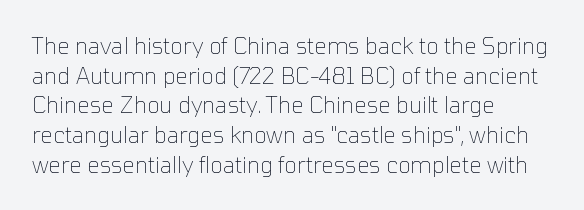
Unmarked baselines from the first word to the last. The designer left line spacing at the default. The rendering anchors every line to the left-hand side. The gaps between neighbouring characters are ordinary and unremarkable. The type sits square on the baseline with zero lean.
